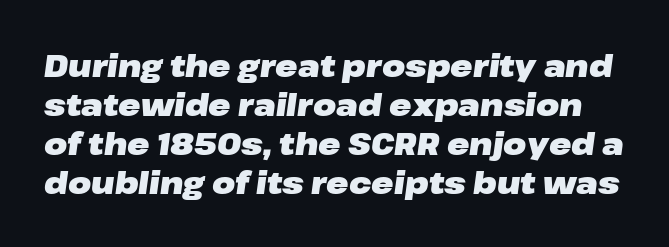
{"italic": "yes", "lean": "right", "slant_degrees": 8, "bold": "yes", "weight": "heavy", "width": "wide", "stroke_contrast": "low", "x_height": "medium", "monospaced": "no", "underline": "no", "line_spacing": "normal", "line_spacing_ratio": 1.3, "letter_spacing": "normal", "letter_spacing_em": 0.0, "glyph_px": 30}
